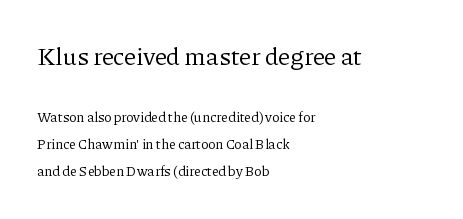
How would I describe the line gaps? Wide and relaxed. A student would notice the top passage is typeset larger than what follows. Letters have the restrained weight of plain body copy at most. Check the space under the baseline: it is left empty. No extra tracking has been applied to these lines. The letters stand upright; this is a roman face.
